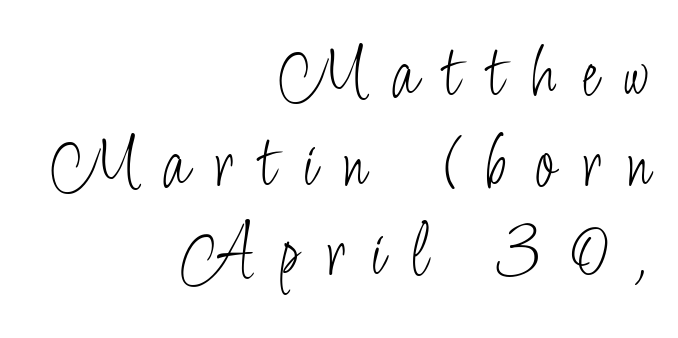
{"serif": "no", "bold": "no", "weight": "light", "width": "condensed", "stroke_contrast": "low", "x_height": "small", "monospaced": "no", "underline": "no", "align": "right", "line_spacing_ratio": 1.18, "letter_spacing": "wide", "letter_spacing_em": 0.34, "glyph_px": 76}
